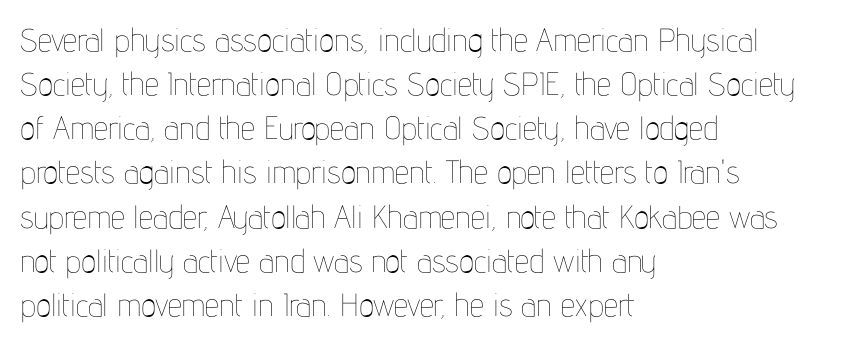
{"italic": "no", "bold": "no", "weight": "thin", "width": "condensed", "stroke_contrast": "low", "x_height": "medium", "monospaced": "no", "underline": "no", "align": "left", "line_spacing": "normal", "line_spacing_ratio": 1.38, "letter_spacing": "normal", "letter_spacing_em": 0.0, "glyph_px": 32}
